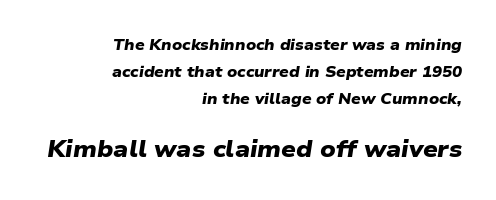
Q: Is the text bold? A: Yes.
Q: Is the text underlined? A: No.
Q: How is the paragraph aligned? A: Right-aligned.
Q: Is the spacing between letters normal or unusually wide? A: Normal.
Q: Which block of text is set in a larger size, the first (top) or the second (bottom)? A: The second (bottom) one.
